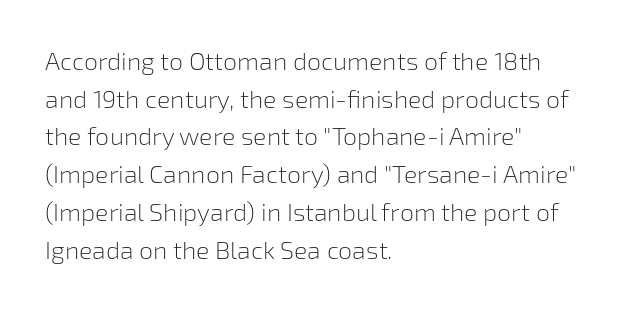
The image shows 25 px text type, upright; set left-aligned, normal line spacing (1.51x), normal letter spacing, not underlined.
